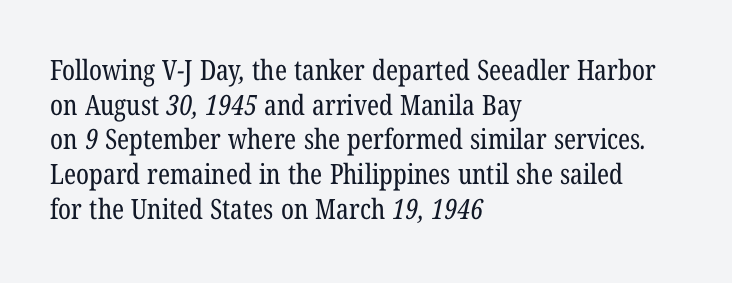
The image shows 28 px regular-weight, condensed serif type; set left-aligned, line spacing 1.24x, normal letter spacing, not underlined; low stroke contrast and a medium x-height.
